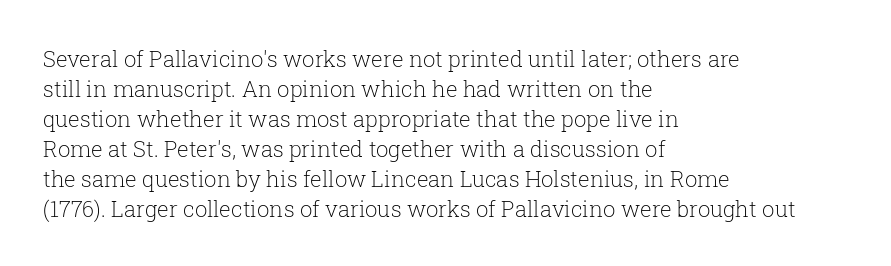
The image shows 22 px text type, upright; set left-aligned, normal line spacing (1.36x), normal letter spacing, not underlined.
